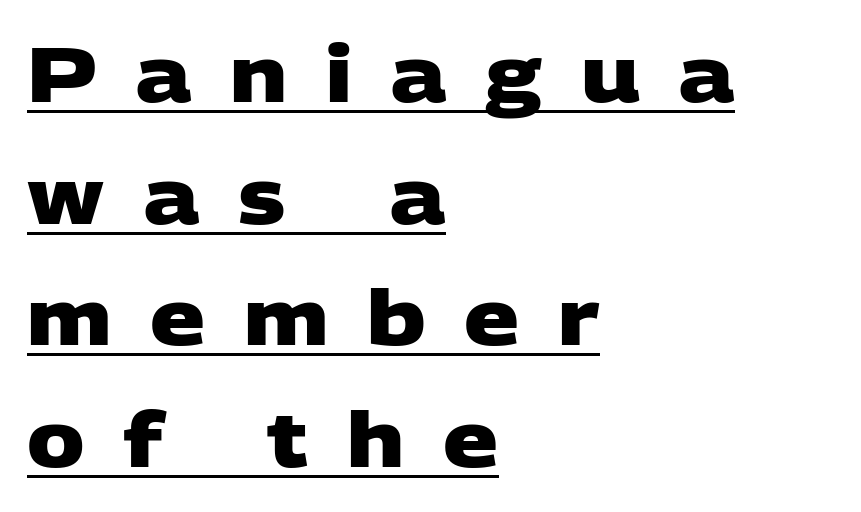
{"serif": "no", "bold": "yes", "weight": "heavy", "width": "wide", "stroke_contrast": "low", "x_height": "large", "monospaced": "no", "underline": "yes", "align": "left", "line_spacing": "normal", "line_spacing_ratio": 1.58, "letter_spacing": "wide", "letter_spacing_em": 0.5, "glyph_px": 77}
